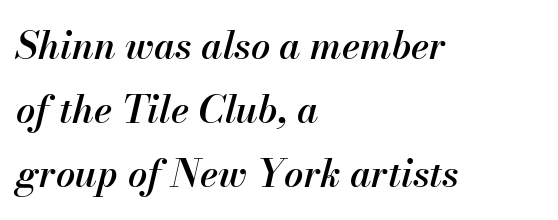
Quick note: italic. One-word summary of the alignment: left. Regular leading. As a designer I'd log this as weight 600, semibold.
